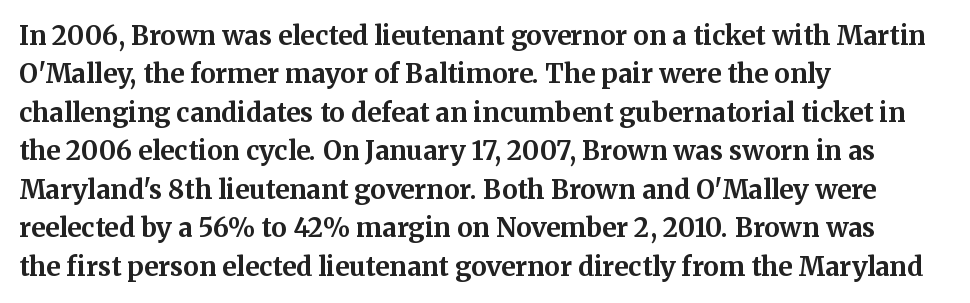
Q: Is the text bold? A: Yes.
Q: Is the text italic (slanted)? A: No, it is upright.
Q: Is the text underlined? A: No.
Q: How is the paragraph aligned? A: Left-aligned.
Q: Is the spacing between letters normal or unusually wide? A: Normal.
Q: Is the spacing between lines tight, normal or loose? A: Normal.
